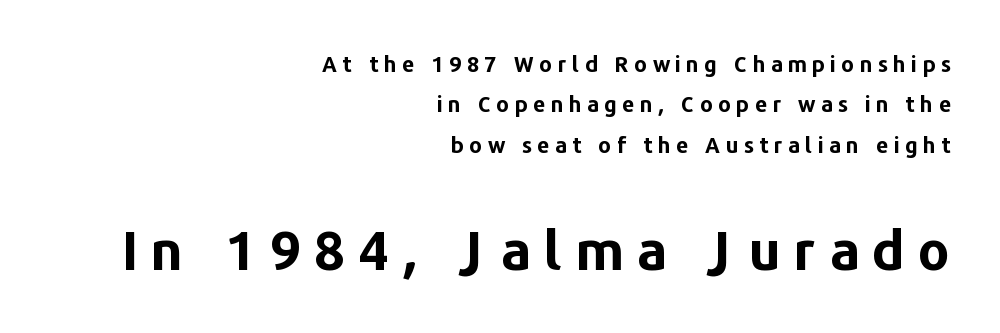
The passage is arranged like a letterhead date or caption credit — flush right. Note: no serifs on the glyphs. Posture: straight, roman, zero tilt. Is the letter spacing exaggerated? Yes — the characters are pushed far apart. You could not count columns in this text — the font is proportionally spaced. Block two is the big one; block one sits smaller above it.
